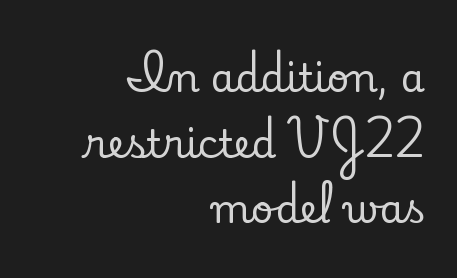
{"serif": "yes", "italic": "no", "width": "normal", "stroke_contrast": "low", "x_height": "small", "monospaced": "no", "underline": "no", "align": "right", "line_spacing": "normal", "line_spacing_ratio": 1.68, "letter_spacing": "normal", "letter_spacing_em": 0.0, "glyph_px": 39}
